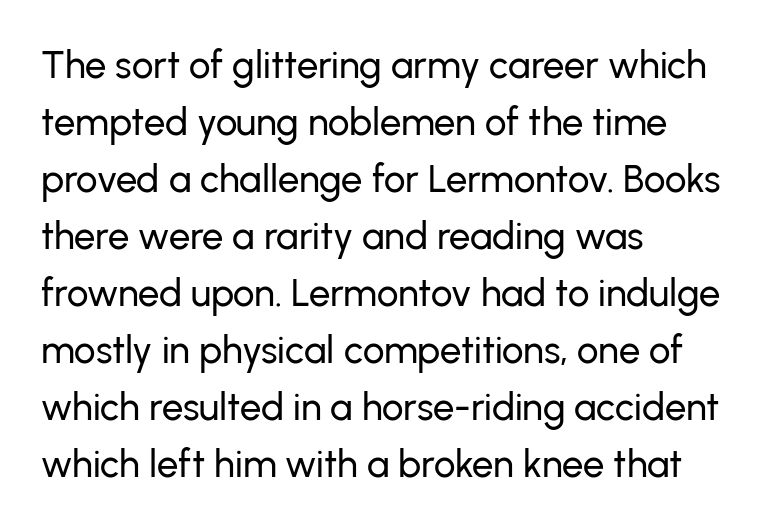
Here the designer chose a conventional face with non-uniform glyph widths. The text block is weighted toward the left margin, trailing off unevenly rightward. Each word holds together tightly as a unit, with standard inter-letter gaps. In terms of leading, this rendering sits right in the middle. No word sits above an underline.
